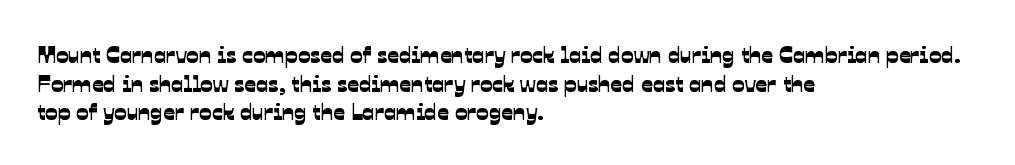
The image shows 23 px text type; set left-aligned, line spacing 1.24x, normal letter spacing, not underlined.
